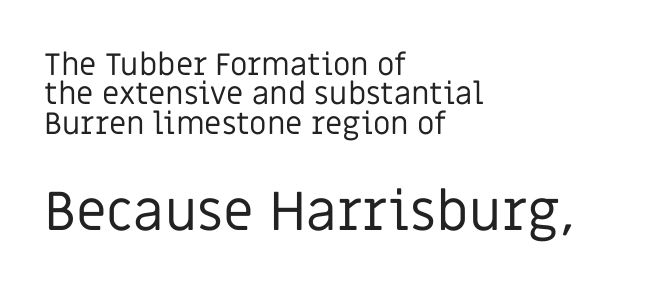
Q: Is the text bold? A: No.
Q: Is the text italic (slanted)? A: No, it is upright.
Q: Is the typeface a serif or a sans-serif typeface? A: Sans-serif.
Q: Is the text underlined? A: No.
Q: How is the paragraph aligned? A: Left-aligned.
Q: Is the spacing between letters normal or unusually wide? A: Normal.
Q: Is the spacing between lines tight, normal or loose? A: Tight.
Q: Which block of text is set in a larger size, the first (top) or the second (bottom)? A: The second (bottom) one.
Q: Width (condensed, normal, or wide)? A: Normal.
Q: Stroke contrast? A: Low.
Q: x-height? A: Large.
Q: Monospaced? A: No.
